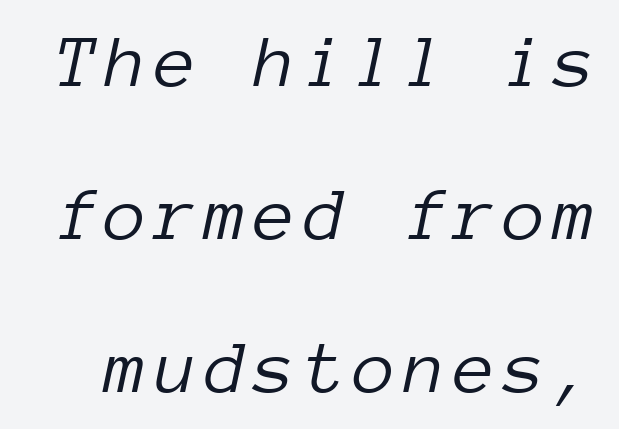
The image shows 76 px light type, italic (leaning right), monospaced; set loose line spacing (2.01x), not underlined; low stroke contrast and a medium x-height.
